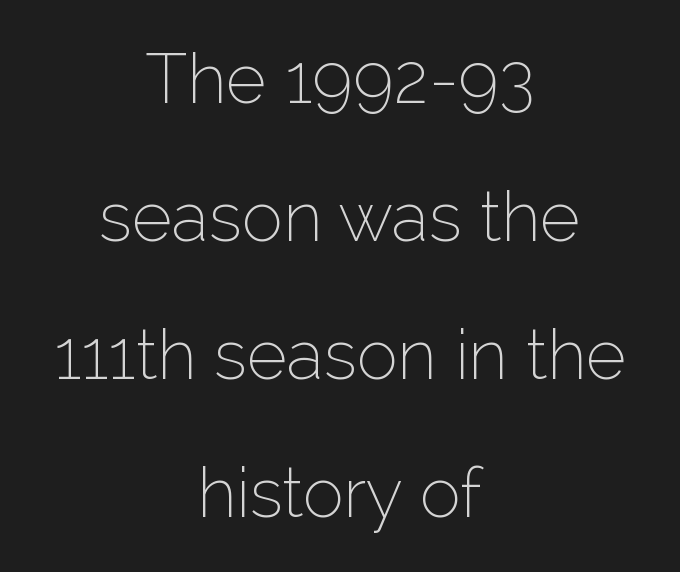
{"serif": "no", "italic": "no", "bold": "no", "weight": "thin", "width": "normal", "stroke_contrast": "low", "x_height": "medium", "monospaced": "no", "underline": "no", "align": "center", "line_spacing": "loose", "line_spacing_ratio": 2.0, "letter_spacing": "normal", "letter_spacing_em": 0.0, "glyph_px": 69}
